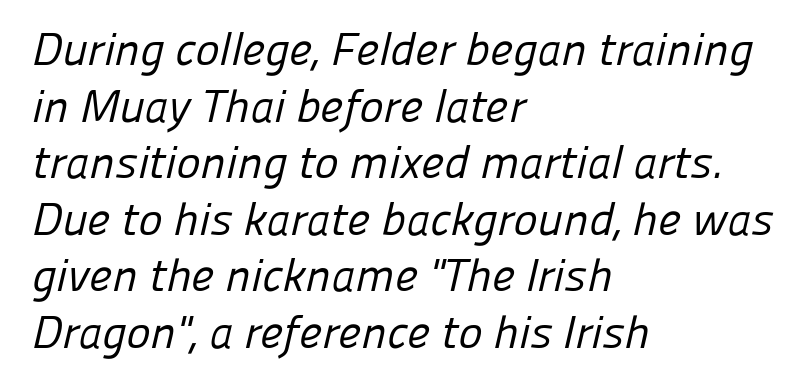
The image shows 46 px regular-weight sans-serif type; set left-aligned, line spacing 1.23x, normal letter spacing, not underlined; low stroke contrast and a medium x-height.
